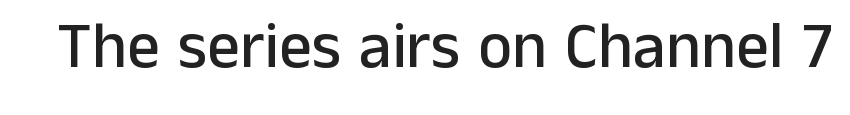
The passage shown is typed in a proportional face where columns would drift. Do the letters lean? They stand straight. Each row of text sits above clean, open space. Each word holds together tightly as a unit, with standard inter-letter gaps. This rendering employs a face without finishing strokes, i.e., a sans-serif.
